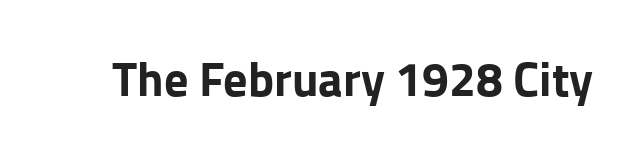
Letterform terminals end flat and unadorned throughout the passage. The gaps between neighbouring characters are ordinary and unremarkable. Each letter keeps its own natural width here, so spacing adapts to shape. Quick note: underline off. Heavy-handed strokes throughout: this text is bold. Posture: straight, roman, zero tilt.
